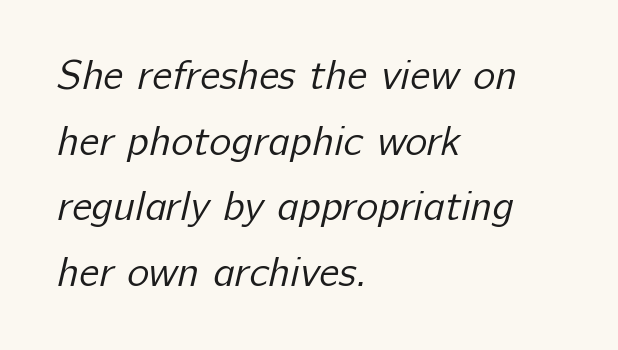
The image shows 42 px regular-weight sans-serif type; set left-aligned, normal line spacing (1.56x), normal letter spacing, not underlined; low stroke contrast and a medium x-height.
